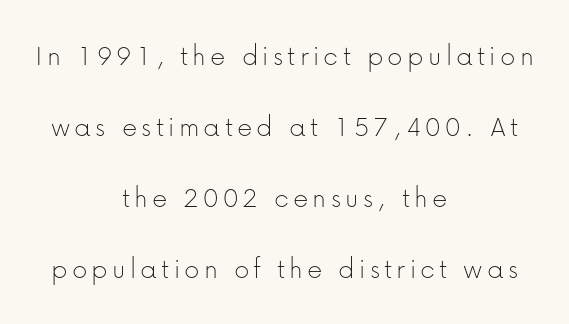
The typeface chosen for these lines omits serifs. Honestly, the rows look like they've been pulled way apart. Is the stroke heavy? The answer is a plain regular-or-lighter. The face used here is proportionally spaced, like ordinary book or web type. Rule under the text: the space is simply empty. Designer's note — italics off, roman on.
